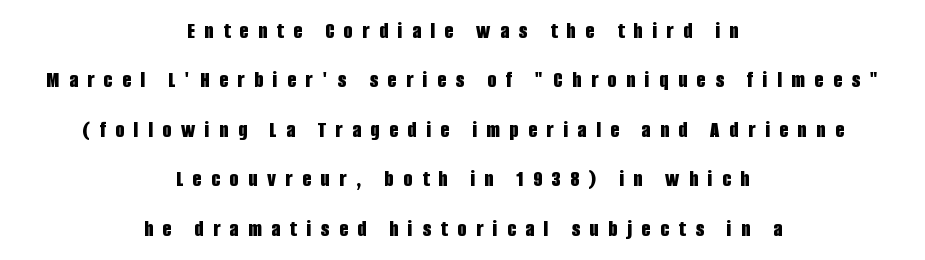
Q: Is the text bold? A: Yes.
Q: Is the text italic (slanted)? A: No, it is upright.
Q: Is the text underlined? A: No.
Q: How is the paragraph aligned? A: Centered.
Q: Is the spacing between letters normal or unusually wide? A: Unusually wide.
Q: Is the spacing between lines tight, normal or loose? A: Loose.
